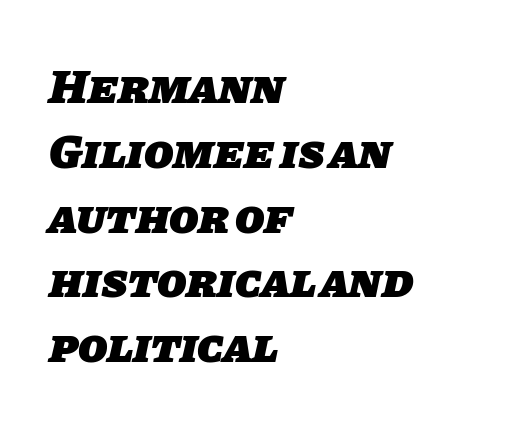
The image shows 48 px heavy type; set left-aligned, normal line spacing (1.35x), normal letter spacing, not underlined; low stroke contrast and a large x-height.
